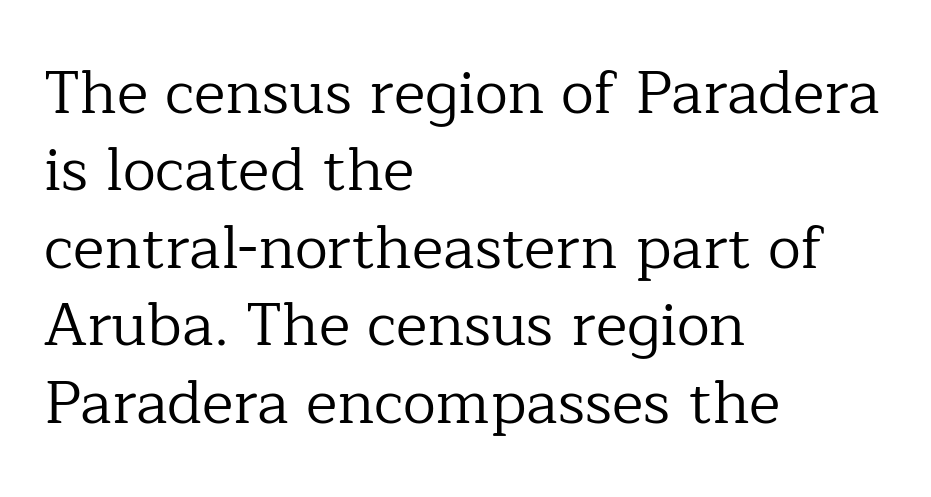
{"serif": "yes", "italic": "no", "bold": "no", "weight": "regular", "width": "normal", "stroke_contrast": "low", "x_height": "medium", "monospaced": "no", "underline": "no", "align": "left", "line_spacing": "normal", "line_spacing_ratio": 1.29, "letter_spacing": "normal", "letter_spacing_em": 0.0, "glyph_px": 60}
